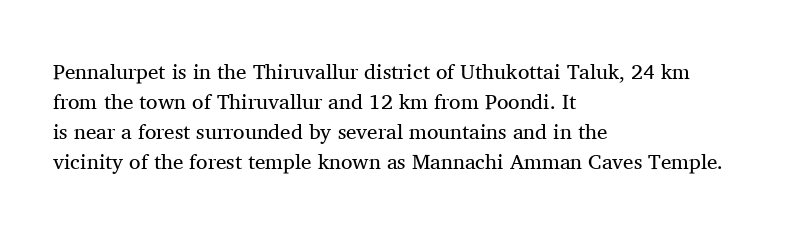
Q: Is the text bold? A: No.
Q: Is the text italic (slanted)? A: No, it is upright.
Q: Is the text underlined? A: No.
Q: How is the paragraph aligned? A: Left-aligned.
Q: Is the spacing between letters normal or unusually wide? A: Normal.
Q: Is the spacing between lines tight, normal or loose? A: Normal.
